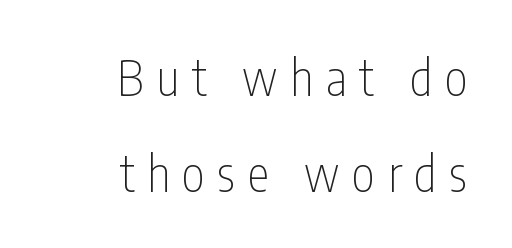
Q: Is the text bold? A: No.
Q: Is the text italic (slanted)? A: No, it is upright.
Q: Is the typeface a serif or a sans-serif typeface? A: Sans-serif.
Q: Is the text underlined? A: No.
Q: How is the paragraph aligned? A: Right-aligned.
Q: Is the spacing between letters normal or unusually wide? A: Unusually wide.
Q: Is the spacing between lines tight, normal or loose? A: Loose.
Q: Width (condensed, normal, or wide)? A: Condensed.
Q: Stroke contrast? A: Low.
Q: x-height? A: Medium.
Q: Monospaced? A: No.
